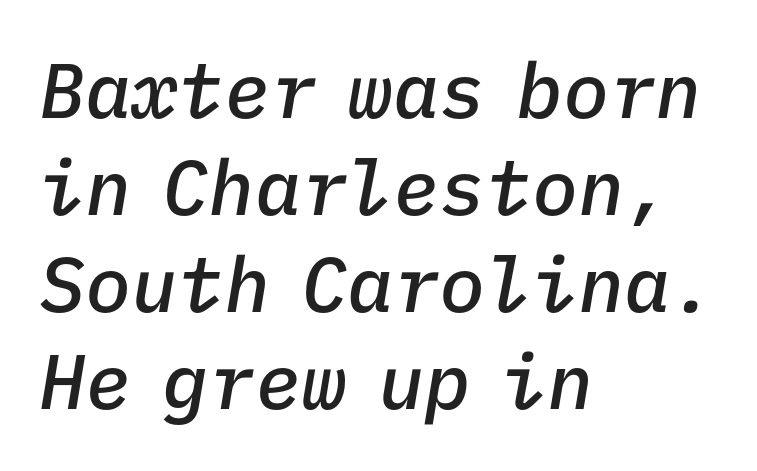
Q: Is the text bold? A: Semi-bold.
Q: Is the text italic (slanted)? A: Yes, it leans right by about 9 degrees.
Q: Is the text underlined? A: No.
Q: How is the paragraph aligned? A: Left-aligned.
Q: Is the spacing between letters normal or unusually wide? A: Normal.
Q: Is the spacing between lines tight, normal or loose? A: Normal.
Q: Width (condensed, normal, or wide)? A: Normal.
Q: Stroke contrast? A: Low.
Q: x-height? A: Medium.
Q: Monospaced? A: Yes.
